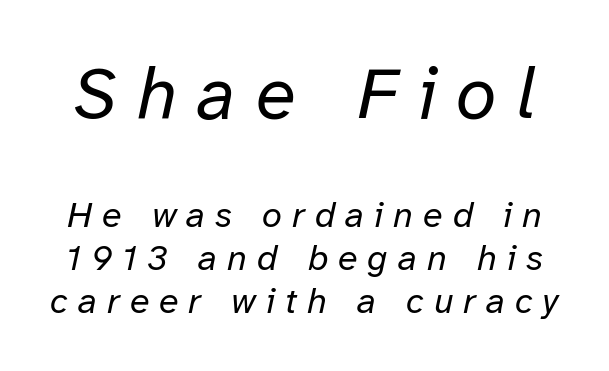
Q: Is the text bold? A: No.
Q: Is the text italic (slanted)? A: Yes, it leans right by about 12 degrees.
Q: Is the text underlined? A: No.
Q: Is the spacing between letters normal or unusually wide? A: Unusually wide.
Q: Which block of text is set in a larger size, the first (top) or the second (bottom)? A: The first (top) one.
Q: Width (condensed, normal, or wide)? A: Normal.
Q: Stroke contrast? A: Low.
Q: x-height? A: Medium.
Q: Monospaced? A: No.
